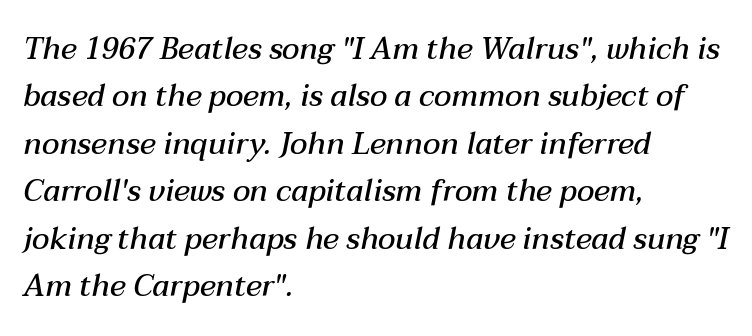
Q: Is the text bold? A: Semi-bold.
Q: Is the text italic (slanted)? A: Yes, it leans right by about 12 degrees.
Q: Is the text underlined? A: No.
Q: How is the paragraph aligned? A: Left-aligned.
Q: Is the spacing between letters normal or unusually wide? A: Normal.
Q: Is the spacing between lines tight, normal or loose? A: Normal.
Q: Width (condensed, normal, or wide)? A: Normal.
Q: Stroke contrast? A: Medium.
Q: x-height? A: Medium.
Q: Monospaced? A: No.
